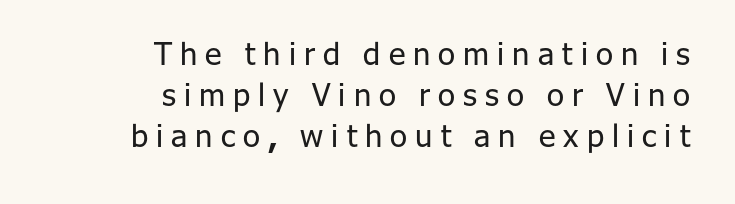
Q: Is the text bold? A: No.
Q: Is the text italic (slanted)? A: No, it is upright.
Q: Is the typeface a serif or a sans-serif typeface? A: Sans-serif.
Q: Is the text underlined? A: No.
Q: How is the paragraph aligned? A: Right-aligned.
Q: Is the spacing between letters normal or unusually wide? A: Unusually wide.
Q: Is the spacing between lines tight, normal or loose? A: Normal.
Q: Width (condensed, normal, or wide)? A: Normal.
Q: Stroke contrast? A: Low.
Q: x-height? A: Medium.
Q: Monospaced? A: No.
